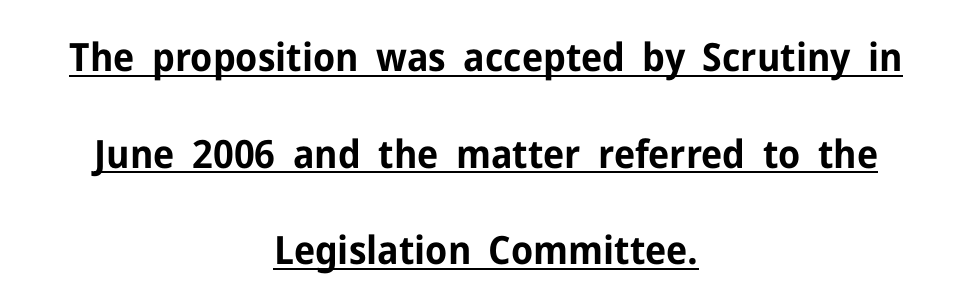
{"serif": "no", "italic": "no", "bold": "yes", "weight": "bold", "width": "normal", "stroke_contrast": "low", "x_height": "medium", "monospaced": "no", "underline": "yes", "align": "center", "line_spacing": "loose", "line_spacing_ratio": 2.48, "letter_spacing": "normal", "letter_spacing_em": 0.0, "glyph_px": 39}
